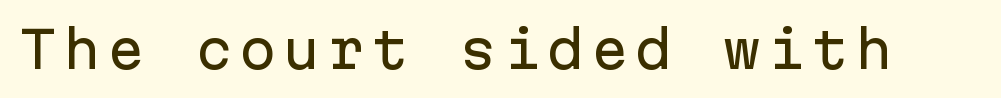
Q: Is the text italic (slanted)? A: No, it is upright.
Q: Is the typeface a serif or a sans-serif typeface? A: Sans-serif.
Q: Is the text underlined? A: No.
Q: Width (condensed, normal, or wide)? A: Normal.
Q: Stroke contrast? A: Low.
Q: x-height? A: Medium.
Q: Monospaced? A: Yes.
